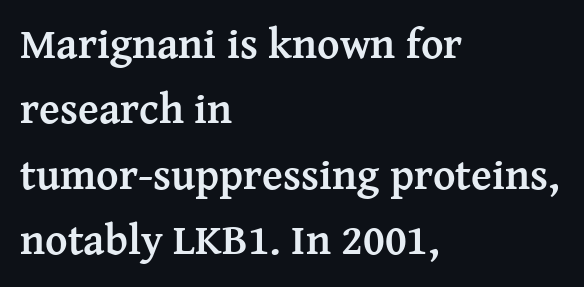
The lettering holds an erect, upright posture throughout. Compared with typical paragraphs, the rows here are spaced about the same. The letters sit at their default tracking, neither squeezed nor spread. Look at the bottom of the vertical strokes: they flare into serifs here. Which margin do the lines hug? The left one — the right edge is uneven. Thick stems and heavy bowls — unmistakably bold.
